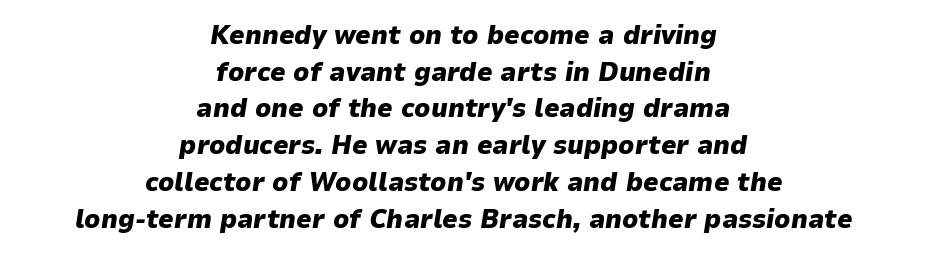
The image shows 27 px bold type, italic (leaning right); set centered, normal line spacing (1.36x), normal letter spacing, not underlined.
